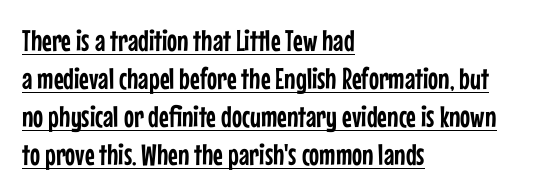
{"serif": "no", "italic": "no", "width": "condensed", "stroke_contrast": "low", "x_height": "medium", "monospaced": "no", "underline": "yes", "align": "left", "line_spacing": "normal", "line_spacing_ratio": 1.27, "letter_spacing": "normal", "letter_spacing_em": 0.0, "glyph_px": 30}
